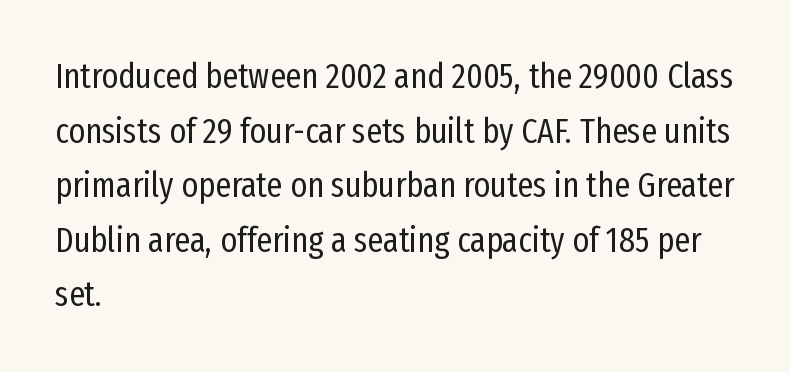
The image shows 35 px regular-weight, condensed sans-serif type, upright; set left-aligned, normal line spacing (1.56x), normal letter spacing, not underlined; low stroke contrast and a medium x-height.
